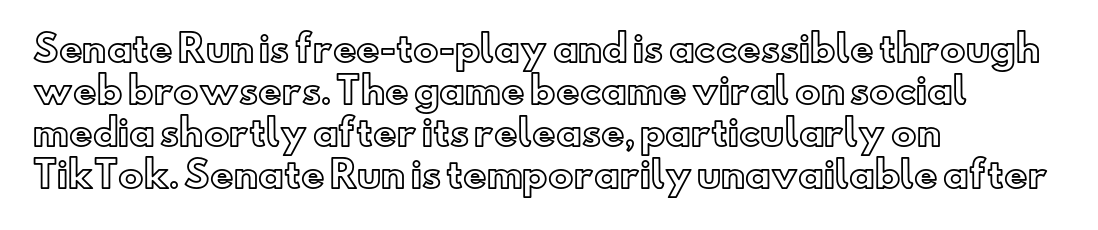
Casual observation: everything's shoved over to the left. No italicization has been applied; the sample stays upright. Each word holds together tightly as a unit, with standard inter-letter gaps. Character widths vary here, with narrow letters taking less room than wide ones. Just letters on the line, the space beneath them empty.
